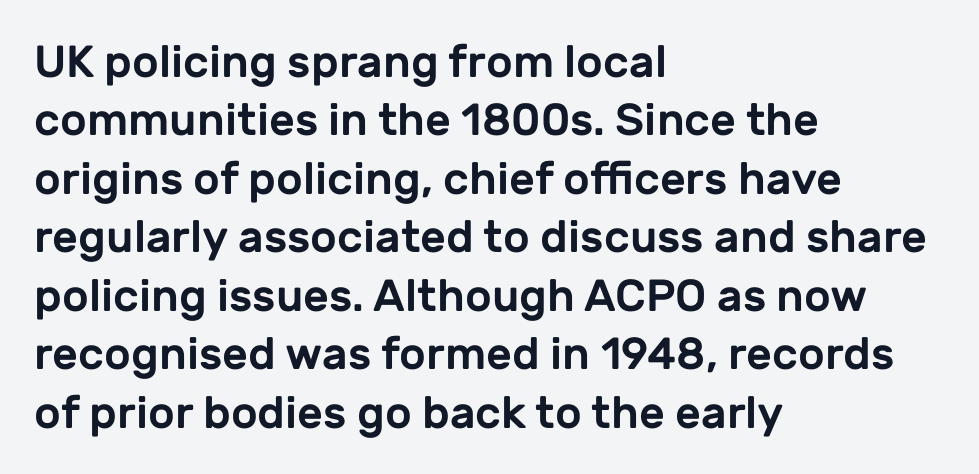
Rows of type keep a routine distance in the vertical direction. Check where the strokes stop: nothing finishes them off — pure sans. Does extra space separate the letters? No, they use regular spacing. Every character sits straight up, as roman type does.
